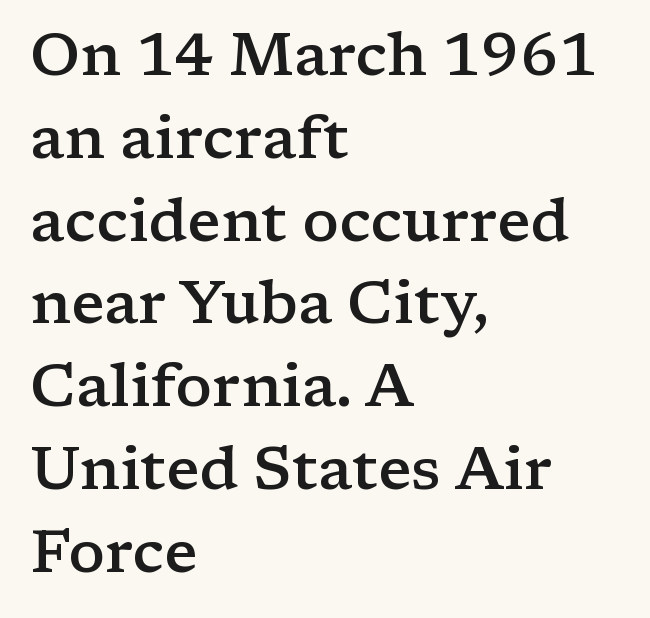
A typesetter would call this proportional, since set widths differ per character. The strokes are fattened partway — semibold, not bold. This is the regular roman posture of the typeface. The area under the type is left untouched. These lines keep a tight, regular rhythm from letter to letter. Layout note: lines flush left.
